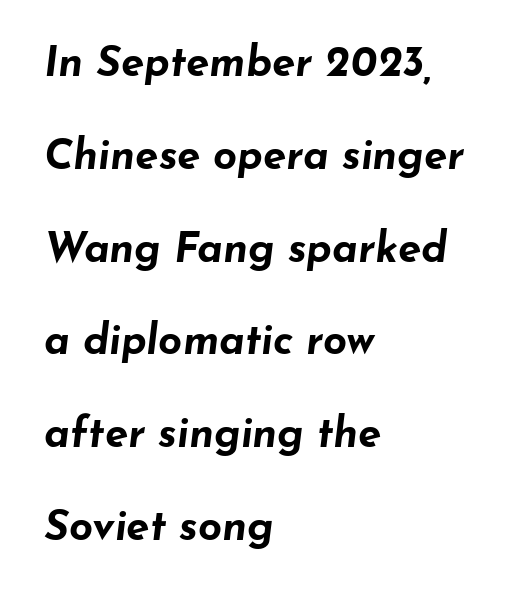
Q: Is the text bold? A: Yes.
Q: Is the text italic (slanted)? A: Yes, it leans right by about 7 degrees.
Q: Is the text underlined? A: No.
Q: How is the paragraph aligned? A: Left-aligned.
Q: Is the spacing between letters normal or unusually wide? A: Normal.
Q: Is the spacing between lines tight, normal or loose? A: Loose.
Q: Width (condensed, normal, or wide)? A: Wide.
Q: Stroke contrast? A: Low.
Q: x-height? A: Small.
Q: Monospaced? A: No.
